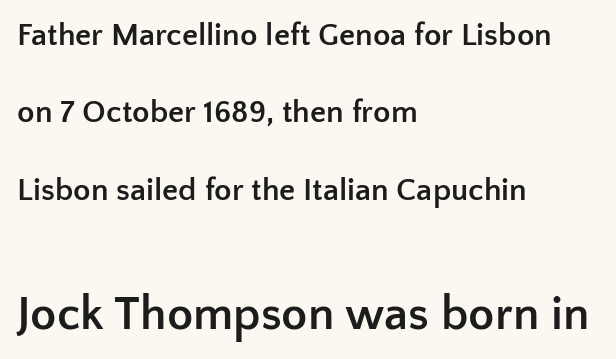
Does the leading feel generous? Absolutely, it's lavish. This sample uses plain, unmodified letter spacing. Check under the words: just untouched page. This rendering uses left alignment, leaving the right contour irregular. This is roman type, the default non-slanted kind. Is this a fixed-width face? No — the glyphs have proportional, varying widths.
